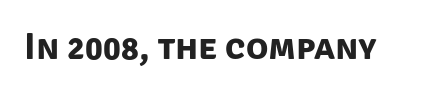
The image shows 37 px bold sans-serif type; set normal letter spacing, not underlined; low stroke contrast and a large x-height.
